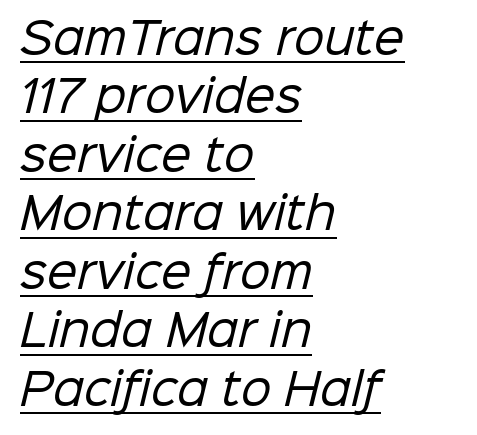
Q: Is the text bold? A: No.
Q: Is the typeface a serif or a sans-serif typeface? A: Sans-serif.
Q: Is the text underlined? A: Yes.
Q: How is the paragraph aligned? A: Left-aligned.
Q: Is the spacing between letters normal or unusually wide? A: Normal.
Q: Is the spacing between lines tight, normal or loose? A: Normal.
Q: Width (condensed, normal, or wide)? A: Normal.
Q: Stroke contrast? A: Low.
Q: x-height? A: Medium.
Q: Monospaced? A: No.
